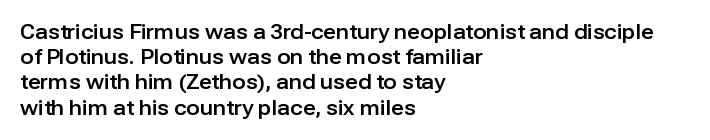
{"italic": "no", "underline": "no", "align": "left", "line_spacing": "normal", "line_spacing_ratio": 1.26, "letter_spacing": "normal", "letter_spacing_em": 0.0, "glyph_px": 20}
